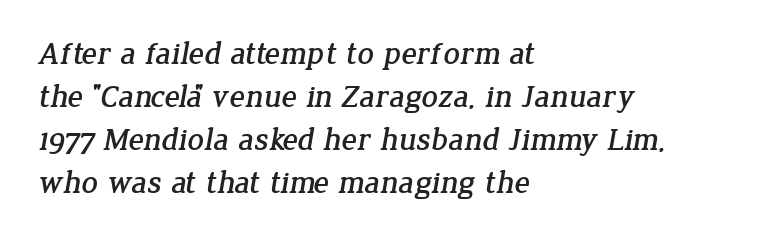
The image shows 32 px serif type; set left-aligned, normal line spacing (1.34x), normal letter spacing, not underlined; low stroke contrast and a medium x-height.
